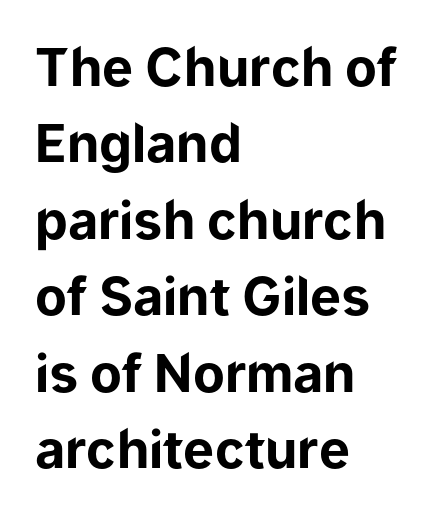
{"serif": "no", "italic": "no", "bold": "yes", "weight": "bold", "width": "normal", "stroke_contrast": "low", "x_height": "medium", "monospaced": "no", "underline": "no", "align": "left", "line_spacing": "normal", "line_spacing_ratio": 1.47, "letter_spacing": "normal", "letter_spacing_em": 0.0, "glyph_px": 52}
